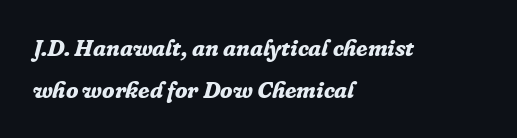
Q: Is the text bold? A: Yes.
Q: Is the text italic (slanted)? A: Yes, it leans right by about 16 degrees.
Q: Is the text underlined? A: No.
Q: How is the paragraph aligned? A: Left-aligned.
Q: Is the spacing between letters normal or unusually wide? A: Normal.
